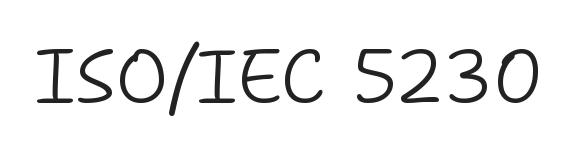
The image shows 75 px light sans-serif type, upright; set normal letter spacing, not underlined; low stroke contrast and a medium x-height.
